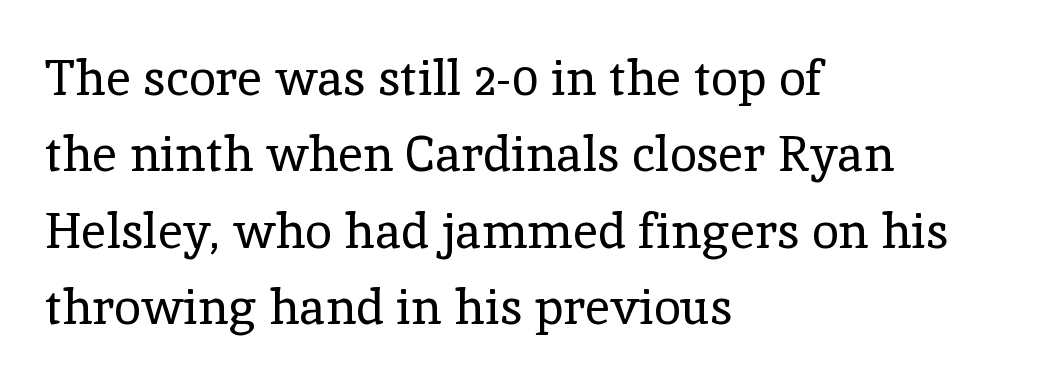
Q: Is the text bold? A: No.
Q: Is the text italic (slanted)? A: No, it is upright.
Q: Is the typeface a serif or a sans-serif typeface? A: Serif.
Q: Is the text underlined? A: No.
Q: How is the paragraph aligned? A: Left-aligned.
Q: Is the spacing between letters normal or unusually wide? A: Normal.
Q: Is the spacing between lines tight, normal or loose? A: Normal.
Q: Width (condensed, normal, or wide)? A: Normal.
Q: x-height? A: Medium.
Q: Monospaced? A: No.
